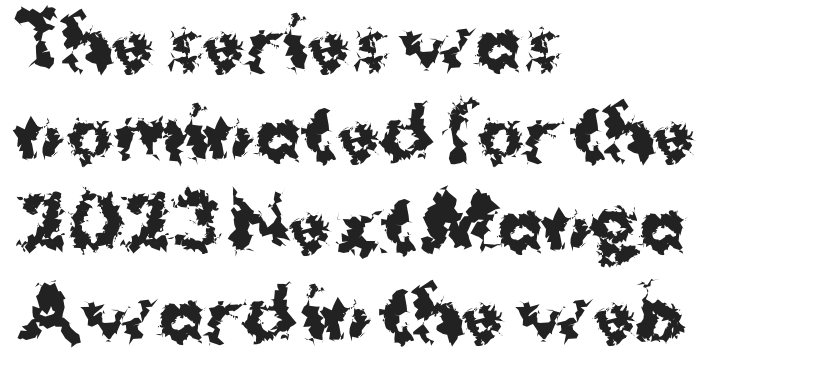
Q: Is the text bold? A: Yes.
Q: Is the text italic (slanted)? A: No, it is upright.
Q: Is the typeface a serif or a sans-serif typeface? A: Sans-serif.
Q: Is the text underlined? A: No.
Q: How is the paragraph aligned? A: Left-aligned.
Q: Is the spacing between letters normal or unusually wide? A: Normal.
Q: Is the spacing between lines tight, normal or loose? A: Normal.
Q: Width (condensed, normal, or wide)? A: Normal.
Q: Stroke contrast? A: Medium.
Q: x-height? A: Medium.
Q: Monospaced? A: No.
